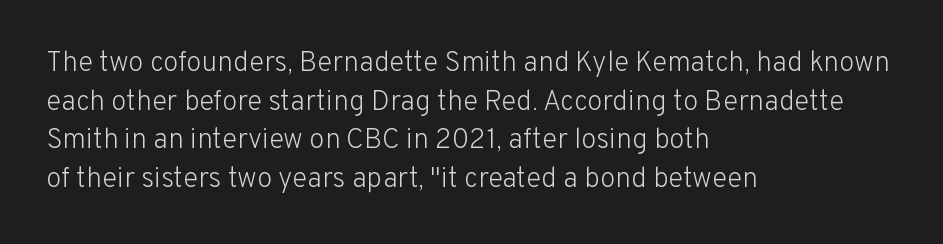
Q: Is the text bold? A: No.
Q: Is the text italic (slanted)? A: No, it is upright.
Q: Is the typeface a serif or a sans-serif typeface? A: Sans-serif.
Q: Is the text underlined? A: No.
Q: How is the paragraph aligned? A: Left-aligned.
Q: Is the spacing between letters normal or unusually wide? A: Normal.
Q: Is the spacing between lines tight, normal or loose? A: Normal.
Q: Width (condensed, normal, or wide)? A: Normal.
Q: Stroke contrast? A: Low.
Q: x-height? A: Medium.
Q: Monospaced? A: No.
